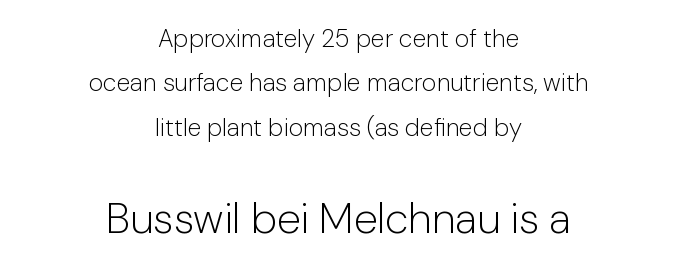
Q: Is the text bold? A: No.
Q: Is the text italic (slanted)? A: No, it is upright.
Q: Is the typeface a serif or a sans-serif typeface? A: Sans-serif.
Q: Is the text underlined? A: No.
Q: How is the paragraph aligned? A: Centered.
Q: Is the spacing between letters normal or unusually wide? A: Normal.
Q: Which block of text is set in a larger size, the first (top) or the second (bottom)? A: The second (bottom) one.
Q: Width (condensed, normal, or wide)? A: Normal.
Q: Stroke contrast? A: Low.
Q: x-height? A: Medium.
Q: Monospaced? A: No.
